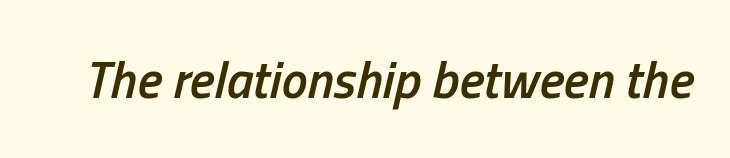
The passage shown is typed in a proportional face where columns would drift. Style check: oblique. Firm but not heavy-handed strokes: this text is semibold. The rendering keeps characters at their native spacing.
